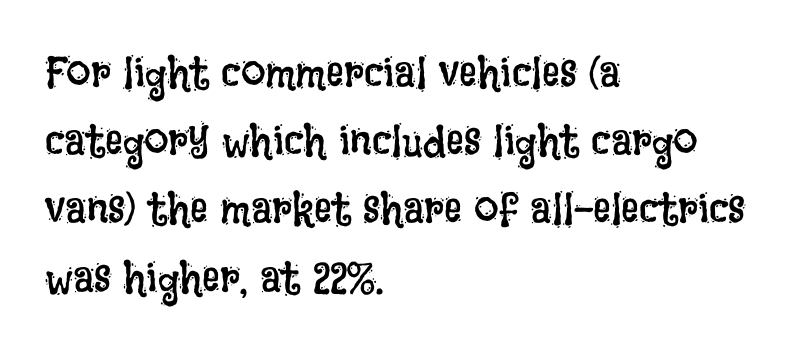
The image shows 44 px regular-weight, condensed type, upright; set left-aligned, normal line spacing (1.55x), normal letter spacing, not underlined; low stroke contrast and a large x-height.
